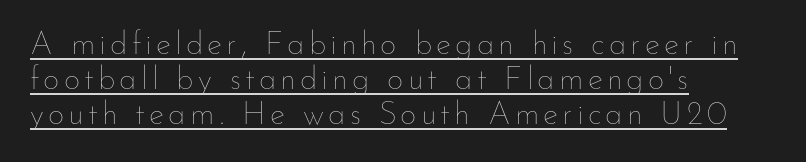
{"italic": "no", "bold": "no", "weight": "thin", "width": "normal", "stroke_contrast": "low", "x_height": "small", "monospaced": "no", "underline": "yes", "align": "left", "line_spacing": "tight", "line_spacing_ratio": 1.09, "glyph_px": 32}
